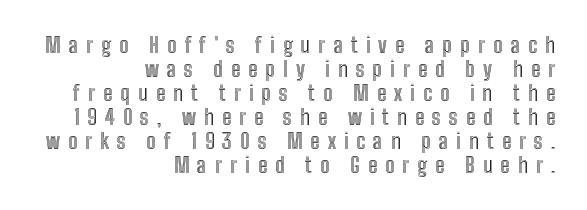
These lines are set flush right with a ragged left edge. The font's upright variant was chosen for this text. Tightly led — the rows are bunched. The passage shown has open, widely tracked lettering throughout.
